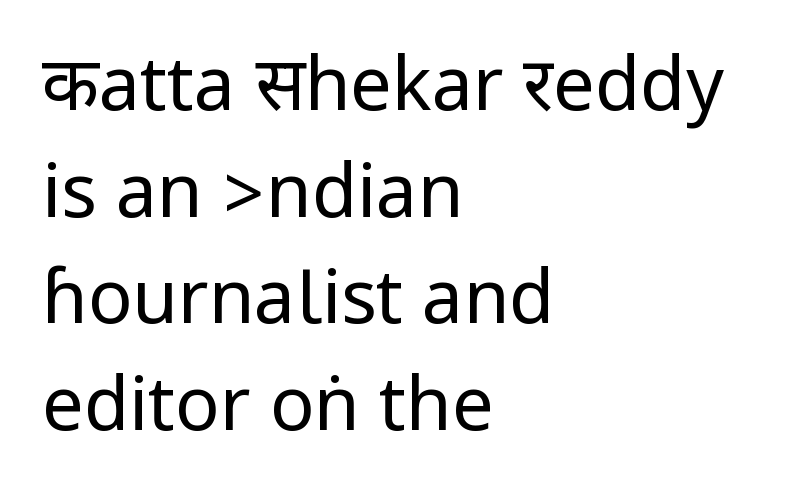
Compared with a typical body face, this is equally light or lighter still. Does the copy run flush right? No — it runs flush left. The font family rendered here belongs to the sans-serif group. Every stem runs plumb, perpendicular to the baseline. Summary of vertical rhythm: regular, with standard interline spacing. Check under the words: just untouched page.
